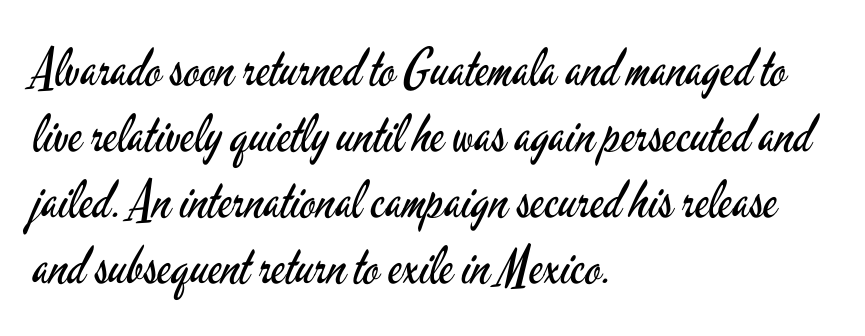
Q: Is the text bold? A: No.
Q: Is the text italic (slanted)? A: Yes.
Q: Is the typeface a serif or a sans-serif typeface? A: Sans-serif.
Q: Is the text underlined? A: No.
Q: How is the paragraph aligned? A: Left-aligned.
Q: Is the spacing between letters normal or unusually wide? A: Normal.
Q: Is the spacing between lines tight, normal or loose? A: Normal.
Q: Width (condensed, normal, or wide)? A: Condensed.
Q: Stroke contrast? A: Low.
Q: x-height? A: Small.
Q: Monospaced? A: No.
